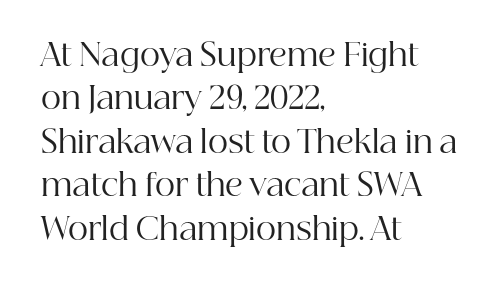
The rows are spaced the way most documents space them. You could call the tracking neutral — neither tight nor loose. Upright lettering throughout. Proportional: the letters do not fall into vertical columns.
